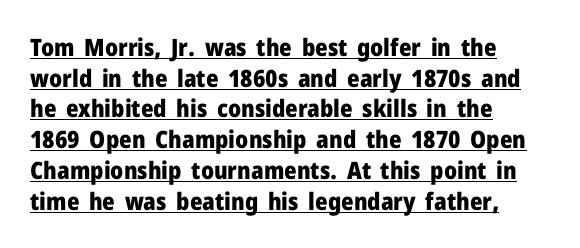
If you measured baseline to baseline, you'd find a middling distance. Each glyph is drawn with heavy, bold strokes. Underline: present. Each line starts at the same left margin while the right side varies. Tracking value appears to be zero — textbook default spacing.
